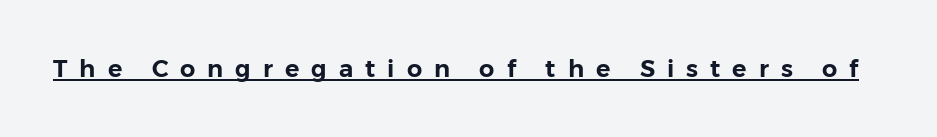
{"italic": "no", "underline": "yes", "letter_spacing": "wide", "letter_spacing_em": 0.5, "glyph_px": 24}
